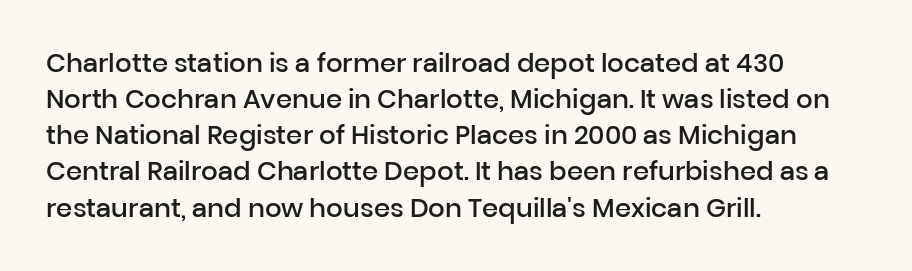
Q: Is the text bold? A: Semi-bold.
Q: Is the text italic (slanted)? A: No, it is upright.
Q: Is the text underlined? A: No.
Q: How is the paragraph aligned? A: Left-aligned.
Q: Is the spacing between letters normal or unusually wide? A: Normal.
Q: Is the spacing between lines tight, normal or loose? A: Normal.
